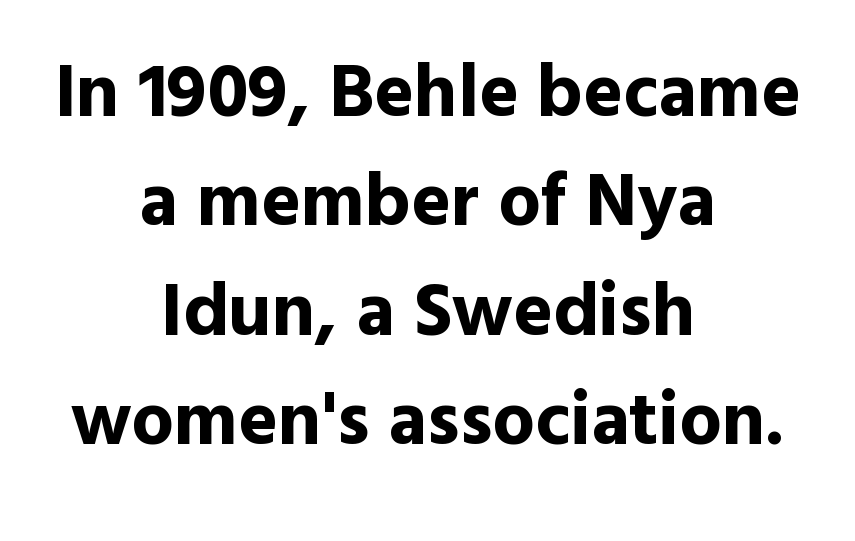
The image shows 75 px bold sans-serif type, upright; set centered, normal line spacing (1.46x), normal letter spacing, not underlined; a medium x-height.
